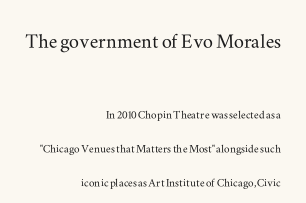
{"italic": "no", "underline": "no", "align": "right", "line_spacing": "loose", "line_spacing_ratio": 2.43, "letter_spacing": "normal", "letter_spacing_em": 0.0, "larger_block": "first", "size_ratio": 1.79, "glyph_px": 25}
